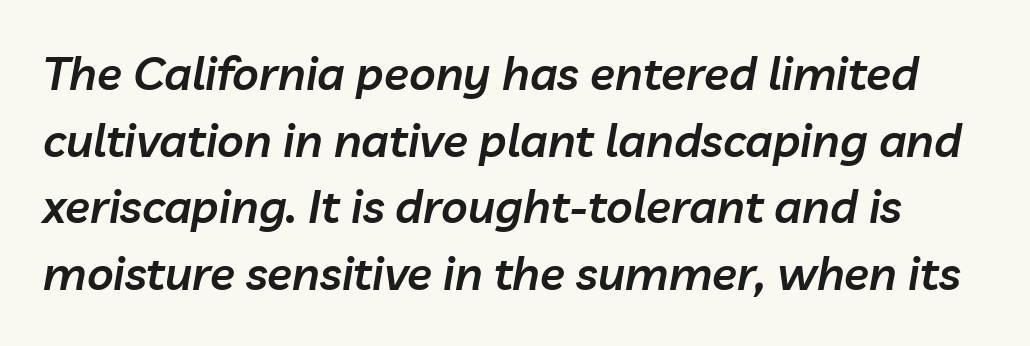
{"italic": "yes", "lean": "right", "slant_degrees": 10, "bold": "semi", "weight": "semibold", "width": "normal", "stroke_contrast": "low", "x_height": "medium", "monospaced": "no", "underline": "no", "line_spacing": "normal", "line_spacing_ratio": 1.45, "letter_spacing": "normal", "letter_spacing_em": 0.0, "glyph_px": 46}
